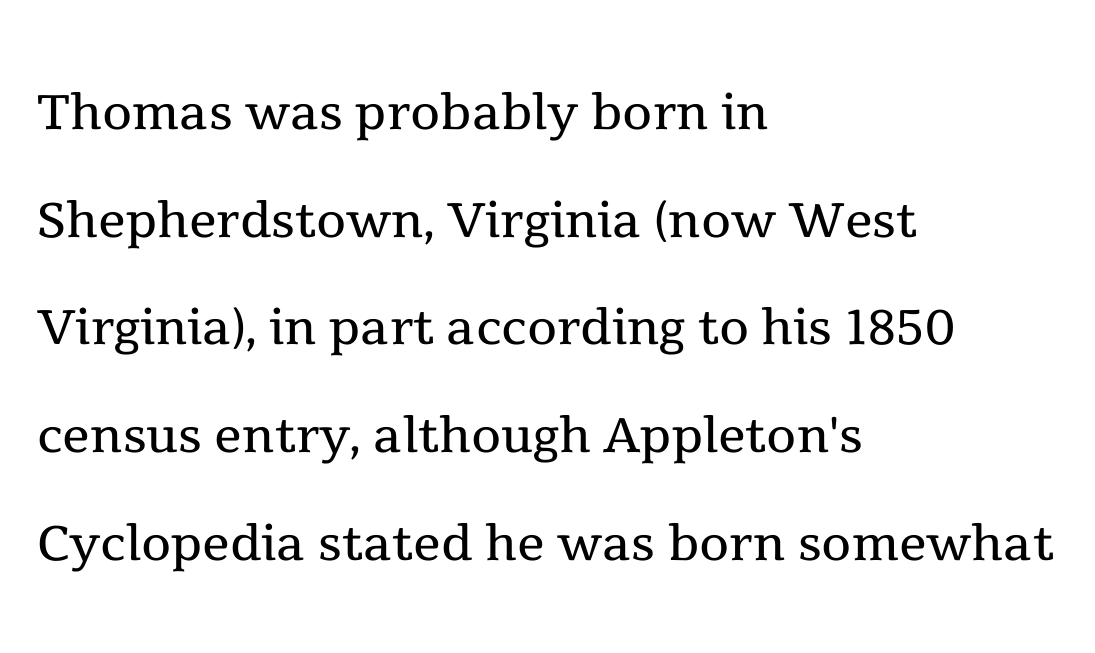
How would I describe the line gaps? Plain and ordinary. No word sits above an underline. Nothing unusual about the tracking: characters are spaced as the font intends. On a weight scale, this lands at 450 or below. Each letter keeps its own natural width here, so spacing adapts to shape.
